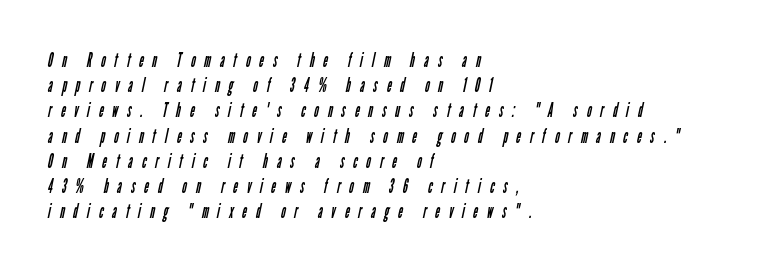
The image shows 20 px text type; set left-aligned, normal line spacing (1.26x), unusually wide letter spacing (+0.45 em), not underlined.
